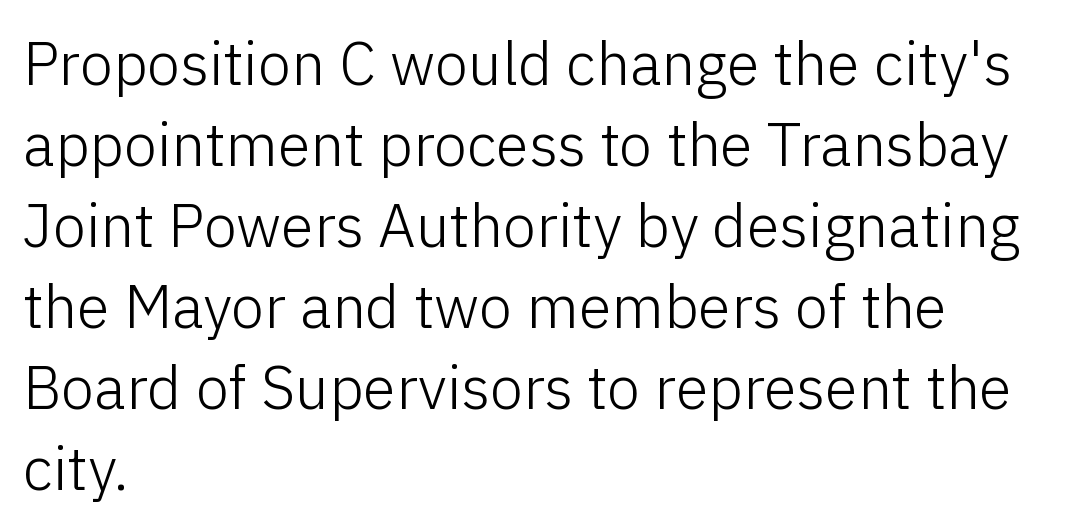
Heft: none added — not bold. The rendering shows plain stroke endings on the letterforms — a sans-serif design. Glyph-to-glyph distance matches everyday printed text. Here the designer chose a conventional face with non-uniform glyph widths. Typeset ragged right — the left edge is the straight one. This rendering features lettering with no underline.
